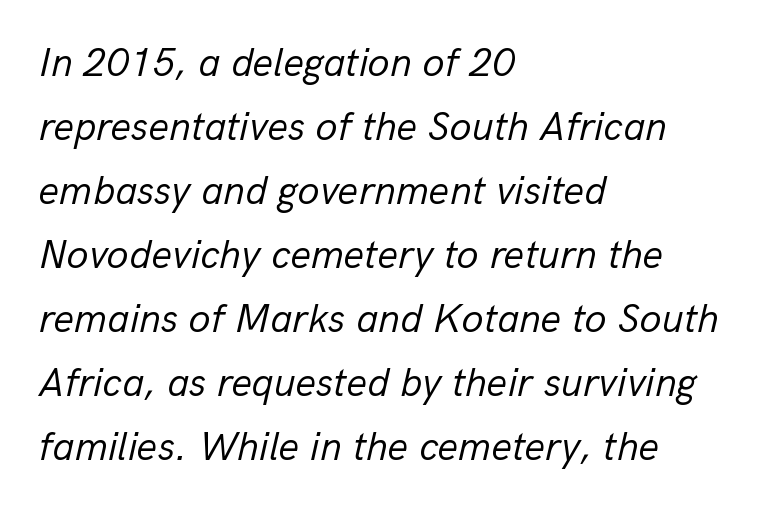
The image shows 40 px regular-weight type, italic (leaning right); set left-aligned, normal line spacing (1.6x), normal letter spacing, not underlined; low stroke contrast and a medium x-height.
